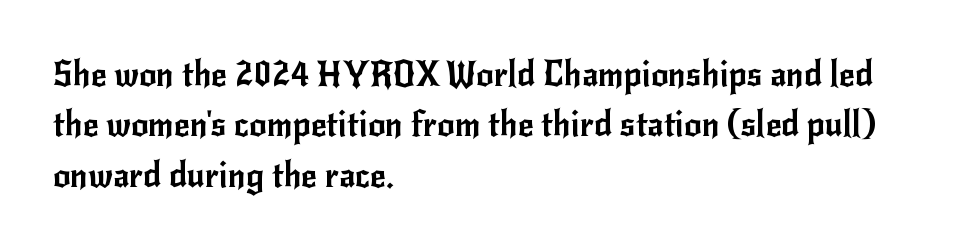
{"serif": "no", "italic": "no", "width": "normal", "stroke_contrast": "low", "x_height": "small", "monospaced": "no", "underline": "no", "align": "left", "line_spacing": "normal", "line_spacing_ratio": 1.48, "letter_spacing": "normal", "letter_spacing_em": 0.0, "glyph_px": 34}
